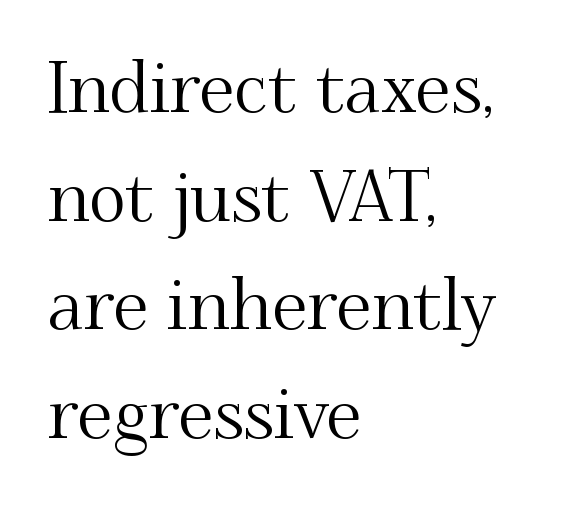
The image shows 71 px serif type, upright; set left-aligned, normal line spacing (1.53x), normal letter spacing, not underlined; medium stroke contrast and a small x-height.
